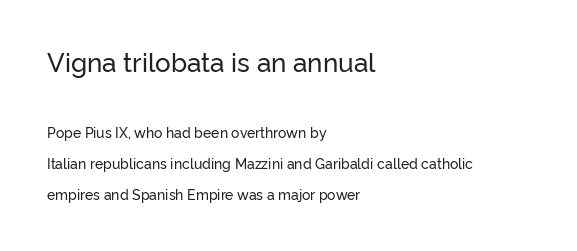
{"italic": "no", "underline": "no", "align": "left", "line_spacing": "loose", "line_spacing_ratio": 2.18, "letter_spacing": "normal", "letter_spacing_em": 0.0, "larger_block": "first", "size_ratio": 1.86, "glyph_px": 26}
